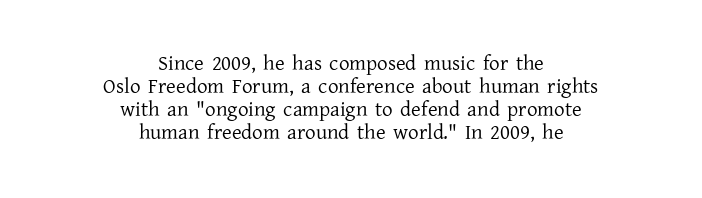
Compared with typical body copy, the letter spacing here is the same. Line starts and ends both wander, symmetrically. The font's upright variant was chosen for this text. This rendering features lettering with no underline.
